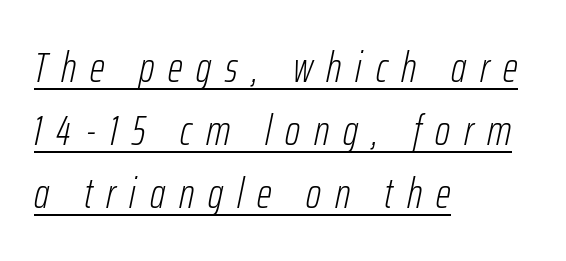
Q: Is the text bold? A: No.
Q: Is the text italic (slanted)? A: Yes, it leans right by about 12 degrees.
Q: Is the text underlined? A: Yes.
Q: How is the paragraph aligned? A: Left-aligned.
Q: Is the spacing between letters normal or unusually wide? A: Unusually wide.
Q: Is the spacing between lines tight, normal or loose? A: Normal.
Q: Width (condensed, normal, or wide)? A: Condensed.
Q: Stroke contrast? A: Low.
Q: x-height? A: Medium.
Q: Monospaced? A: No.
